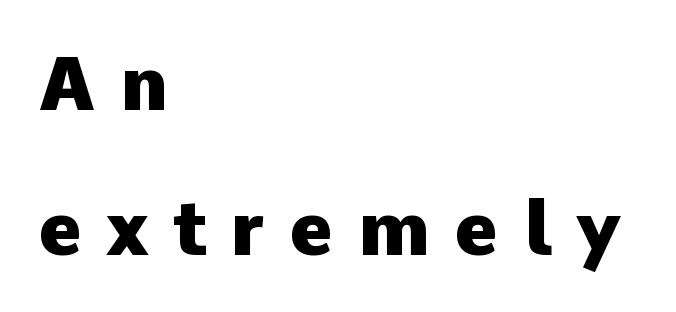
Notice how thick the strokes are: this is what a full bold looks like. Nope, no serifs anywhere on these letters. The ragged edge is on the right, which tells us the setting is flush left. Substantial extra tracking has been applied to these lines. A typesetter would call this proportional, since set widths differ per character.
